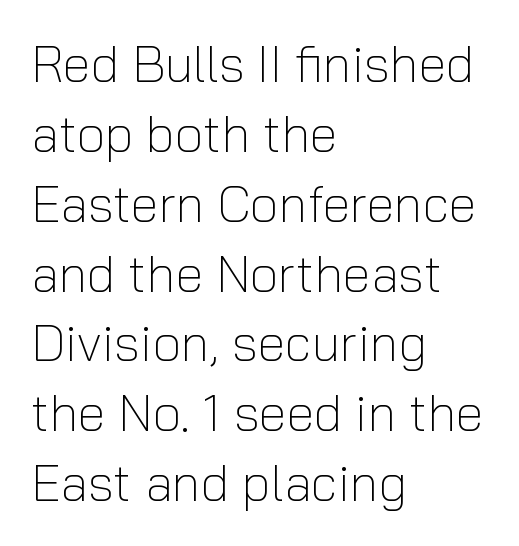
The image shows 51 px light sans-serif type, upright; set left-aligned, normal line spacing (1.37x), normal letter spacing, not underlined; low stroke contrast and a medium x-height.
